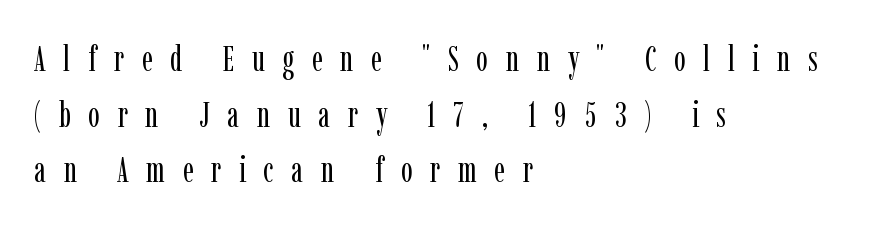
Q: Is the text bold? A: No.
Q: Is the text italic (slanted)? A: No, it is upright.
Q: Is the typeface a serif or a sans-serif typeface? A: Serif.
Q: Is the text underlined? A: No.
Q: How is the paragraph aligned? A: Left-aligned.
Q: Is the spacing between letters normal or unusually wide? A: Unusually wide.
Q: Is the spacing between lines tight, normal or loose? A: Normal.
Q: Width (condensed, normal, or wide)? A: Condensed.
Q: Stroke contrast? A: Low.
Q: x-height? A: Medium.
Q: Monospaced? A: No.
